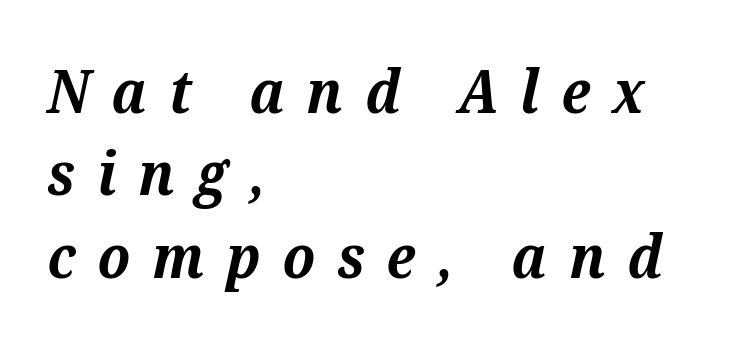
{"serif": "yes", "italic": "yes", "lean": "right", "slant_degrees": 12, "bold": "yes", "weight": "bold", "width": "normal", "stroke_contrast": "medium", "x_height": "medium", "monospaced": "no", "underline": "no", "align": "left", "line_spacing": "normal", "line_spacing_ratio": 1.35, "letter_spacing": "wide", "letter_spacing_em": 0.36, "glyph_px": 61}
